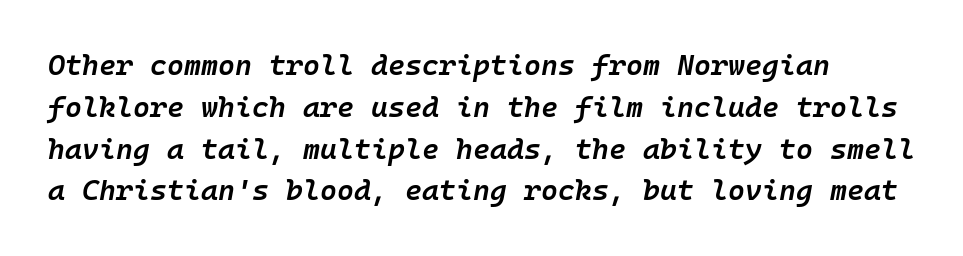
{"italic": "yes", "lean": "right", "slant_degrees": 10, "bold": "semi", "weight": "semibold", "width": "normal", "stroke_contrast": "low", "x_height": "medium", "monospaced": "yes", "underline": "no", "line_spacing": "normal", "line_spacing_ratio": 1.44, "letter_spacing": "normal", "letter_spacing_em": 0.0, "glyph_px": 29}
